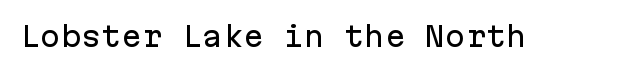
The image shows 27 px text type, upright; set normal letter spacing, not underlined.
